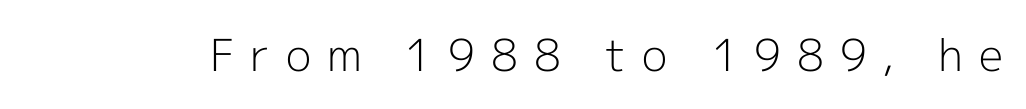
Caption: face not bold, strokes unweighted. Each row of text sits above clean, open space. Tracking here is generous; glyphs stand well apart from one another. Is this a fixed-width face? No — the glyphs have proportional, varying widths.
